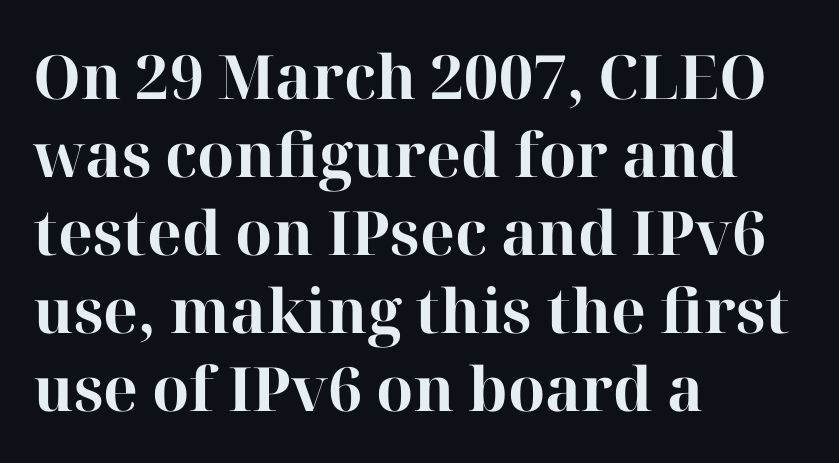
The sample has been set heavy, in full bold. In terms of posture, this sample is upright. Descender tails drop into unmarked territory. Think of a printed novel: that variable character pitch is what you see here.
